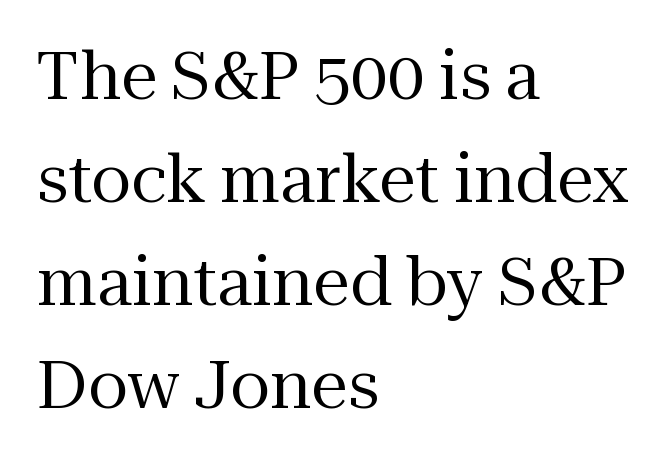
Q: Is the text bold? A: No.
Q: Is the text italic (slanted)? A: No, it is upright.
Q: Is the typeface a serif or a sans-serif typeface? A: Serif.
Q: Is the text underlined? A: No.
Q: How is the paragraph aligned? A: Left-aligned.
Q: Is the spacing between letters normal or unusually wide? A: Normal.
Q: Is the spacing between lines tight, normal or loose? A: Normal.
Q: Width (condensed, normal, or wide)? A: Normal.
Q: Stroke contrast? A: Medium.
Q: x-height? A: Medium.
Q: Monospaced? A: No.
